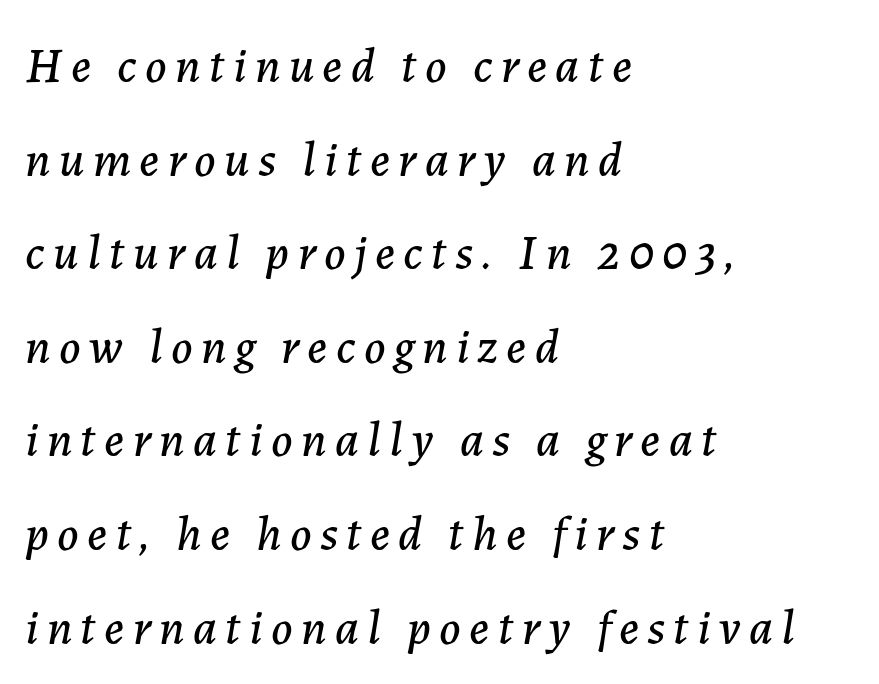
Q: Is the text italic (slanted)? A: Yes, it leans right by about 7 degrees.
Q: Is the text underlined? A: No.
Q: How is the paragraph aligned? A: Left-aligned.
Q: Is the spacing between lines tight, normal or loose? A: Loose.
Q: Width (condensed, normal, or wide)? A: Normal.
Q: Stroke contrast? A: Low.
Q: x-height? A: Medium.
Q: Monospaced? A: No.
